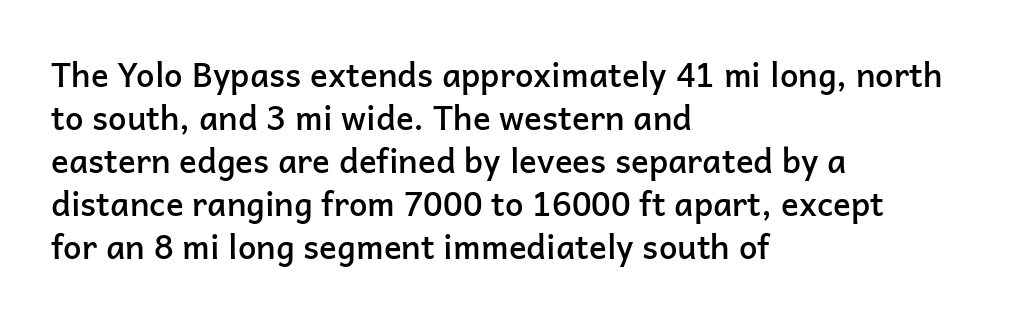
Q: Is the text bold? A: Semi-bold.
Q: Is the text italic (slanted)? A: No, it is upright.
Q: Is the typeface a serif or a sans-serif typeface? A: Sans-serif.
Q: Is the text underlined? A: No.
Q: How is the paragraph aligned? A: Left-aligned.
Q: Is the spacing between letters normal or unusually wide? A: Normal.
Q: Is the spacing between lines tight, normal or loose? A: Normal.
Q: Width (condensed, normal, or wide)? A: Normal.
Q: Stroke contrast? A: Low.
Q: x-height? A: Medium.
Q: Monospaced? A: No.
